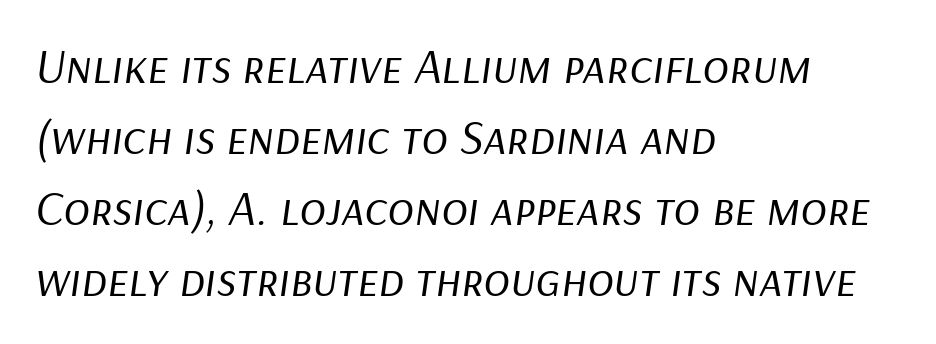
Q: Is the text bold? A: No.
Q: Is the text italic (slanted)? A: Yes, it leans right by about 9 degrees.
Q: Is the text underlined? A: No.
Q: How is the paragraph aligned? A: Left-aligned.
Q: Is the spacing between letters normal or unusually wide? A: Normal.
Q: Is the spacing between lines tight, normal or loose? A: Normal.
Q: Width (condensed, normal, or wide)? A: Normal.
Q: Stroke contrast? A: Low.
Q: x-height? A: Medium.
Q: Monospaced? A: No.
